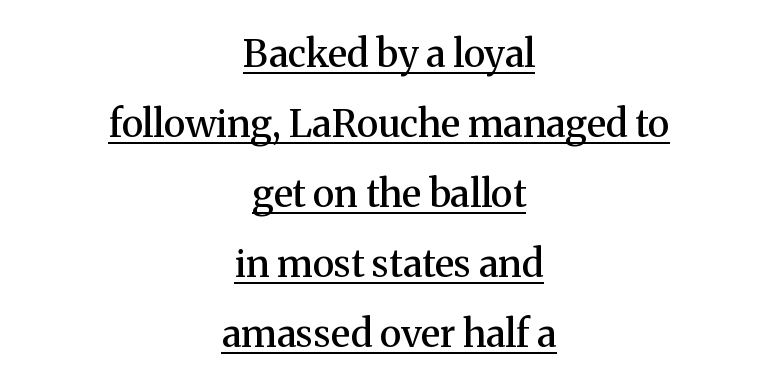
The image shows 38 px semibold serif type, upright; set centered, line spacing 1.84x, normal letter spacing, underlined; medium stroke contrast and a medium x-height.
